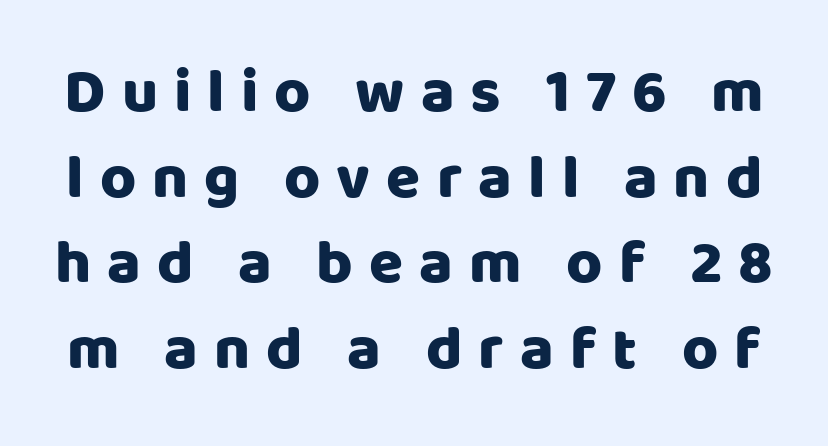
{"serif": "no", "italic": "no", "width": "normal", "stroke_contrast": "low", "x_height": "large", "monospaced": "no", "underline": "no", "line_spacing": "normal", "line_spacing_ratio": 1.38, "letter_spacing": "wide", "letter_spacing_em": 0.26, "glyph_px": 62}
